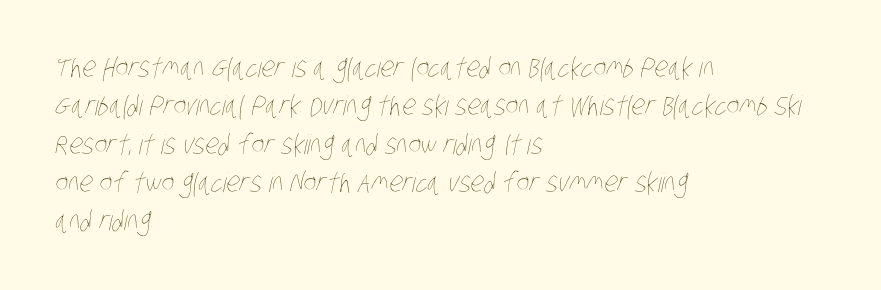
Typeset ragged right — the left edge is the straight one. Clear beneath every line of the passage. Vertically, the passage feels balanced, rows spaced as you'd expect. Letter spacing: default. Bold? No — there's no thickening of the strokes.
